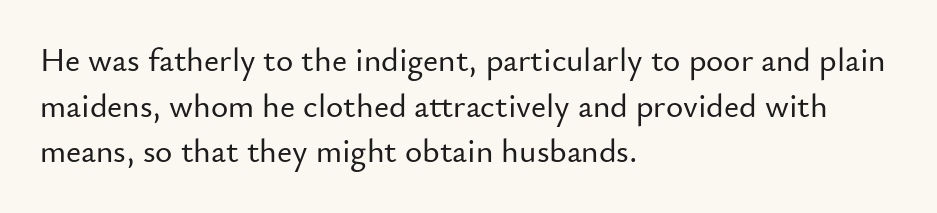
Q: Is the text italic (slanted)? A: No, it is upright.
Q: Is the typeface a serif or a sans-serif typeface? A: Sans-serif.
Q: Is the text underlined? A: No.
Q: How is the paragraph aligned? A: Left-aligned.
Q: Is the spacing between letters normal or unusually wide? A: Normal.
Q: Is the spacing between lines tight, normal or loose? A: Normal.
Q: Width (condensed, normal, or wide)? A: Normal.
Q: Stroke contrast? A: Low.
Q: x-height? A: Small.
Q: Monospaced? A: No.
